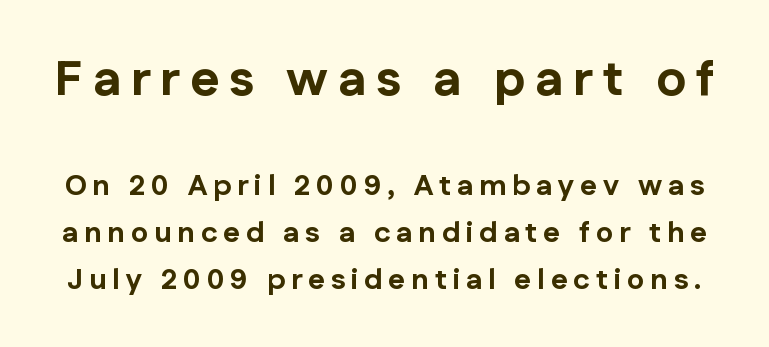
Q: Is the text bold? A: Yes.
Q: Is the text italic (slanted)? A: No, it is upright.
Q: Is the typeface a serif or a sans-serif typeface? A: Sans-serif.
Q: Is the text underlined? A: No.
Q: Is the spacing between letters normal or unusually wide? A: Unusually wide.
Q: Is the spacing between lines tight, normal or loose? A: Normal.
Q: Which block of text is set in a larger size, the first (top) or the second (bottom)? A: The first (top) one.
Q: Width (condensed, normal, or wide)? A: Normal.
Q: Stroke contrast? A: Low.
Q: x-height? A: Medium.
Q: Monospaced? A: No.
